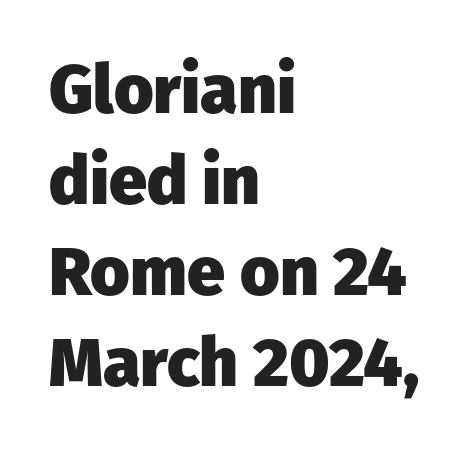
The image shows 68 px heavy sans-serif type, upright; set left-aligned, normal line spacing (1.34x), normal letter spacing, not underlined; low stroke contrast and a medium x-height.
